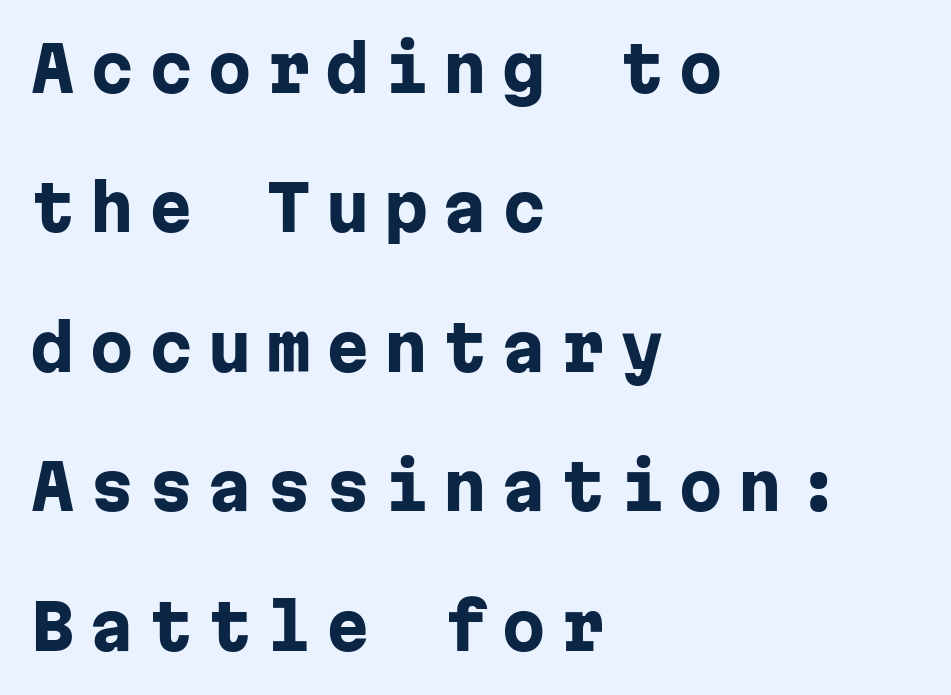
The letters march in equal steps, a hallmark of fixed-pitch type. Anything drawn beneath the words? Only blank space. Vertical spacing — loose. You can tell from the bare stems that sans-serif type was used. Honestly, the letter spacing is so wide it's the main thing you notice. A full-strength bold gives these letters their thick strokes.
